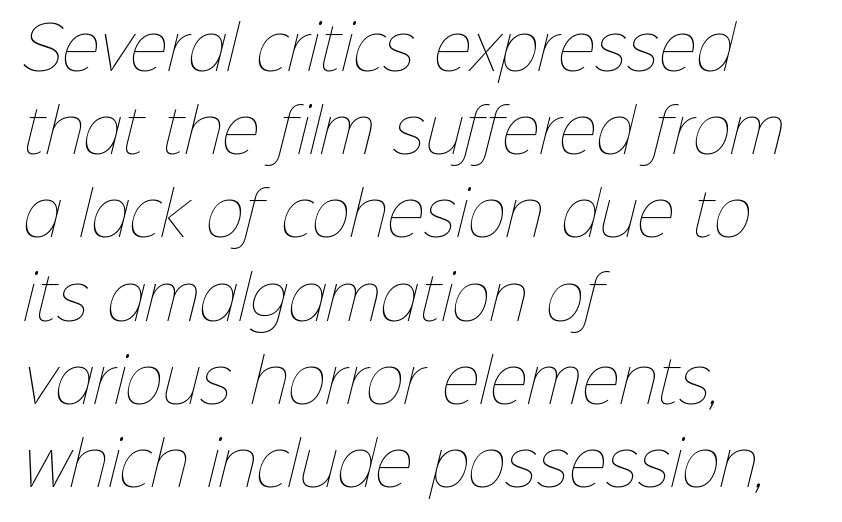
Q: Is the text bold? A: No.
Q: Is the text underlined? A: No.
Q: How is the paragraph aligned? A: Left-aligned.
Q: Is the spacing between letters normal or unusually wide? A: Normal.
Q: Is the spacing between lines tight, normal or loose? A: Normal.
Q: Width (condensed, normal, or wide)? A: Normal.
Q: Stroke contrast? A: Low.
Q: x-height? A: Medium.
Q: Monospaced? A: No.
